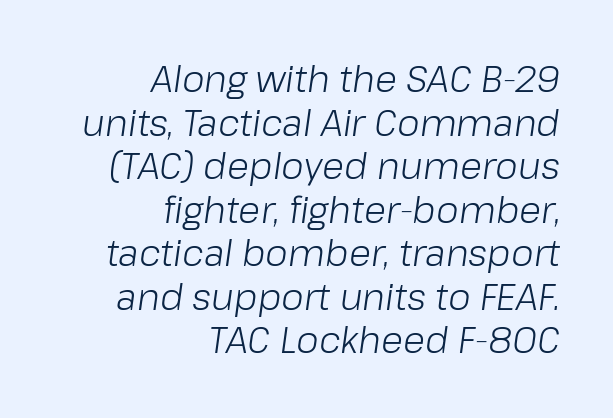
{"italic": "yes", "lean": "right", "slant_degrees": 8, "bold": "no", "weight": "light", "width": "normal", "stroke_contrast": "low", "x_height": "medium", "monospaced": "no", "underline": "no", "align": "right", "line_spacing_ratio": 1.21, "letter_spacing": "normal", "letter_spacing_em": 0.0, "glyph_px": 36}
